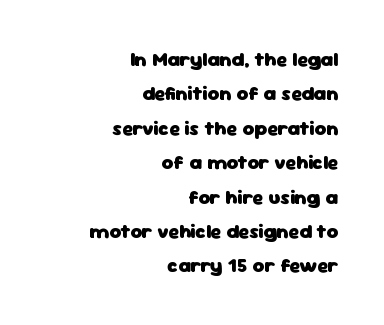
Heavy, bold letterforms. Any mark beneath the type? The region is blank. The letters stand upright; this is a roman face. Nothing unusual about the tracking: characters are spaced as the font intends.
